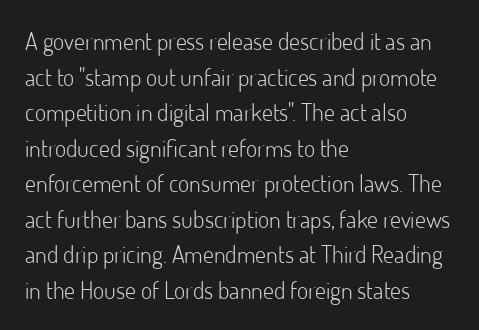
No italicization has been applied; the sample stays upright. Each line starts at the same left margin while the right side varies. Weight: regular or lighter. Compared with typical paragraphs, the rows here are spaced about the same. No extra tracking has been applied to these lines. Any mark beneath the type? The region is blank.
